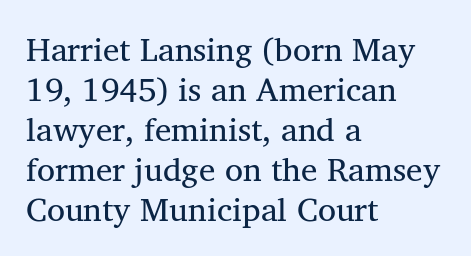
The baseline area is clear. Posture: straight, roman, zero tilt. This rendering employs a face with finishing strokes, i.e., a serif. This rendering leaves character spacing at its baseline value. Stems and bowls with no extra thickness — not bold. Is the block centered? No — it sits flush against the left margin.
